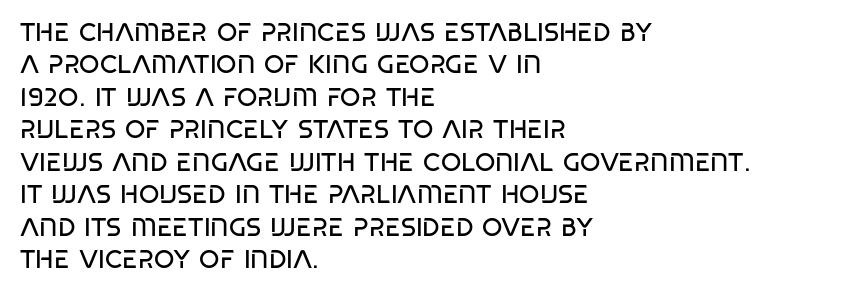
Each new line begins a customary step beneath the previous one. Counters stay open thanks to moderate or lighter strokes. The zone under the glyphs is completely vacant. Leftover space on each line is placed entirely after the last word. Between one letter and the next there's only the usual sliver of space.
